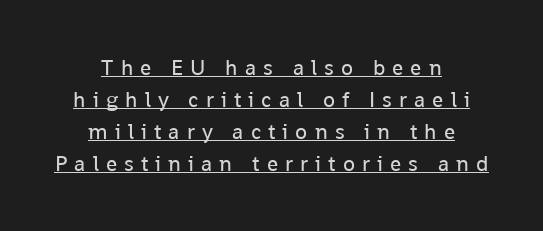
Q: Is the text bold? A: No.
Q: Is the text italic (slanted)? A: No, it is upright.
Q: Is the text underlined? A: Yes.
Q: How is the paragraph aligned? A: Centered.
Q: Is the spacing between letters normal or unusually wide? A: Unusually wide.
Q: Is the spacing between lines tight, normal or loose? A: Normal.
